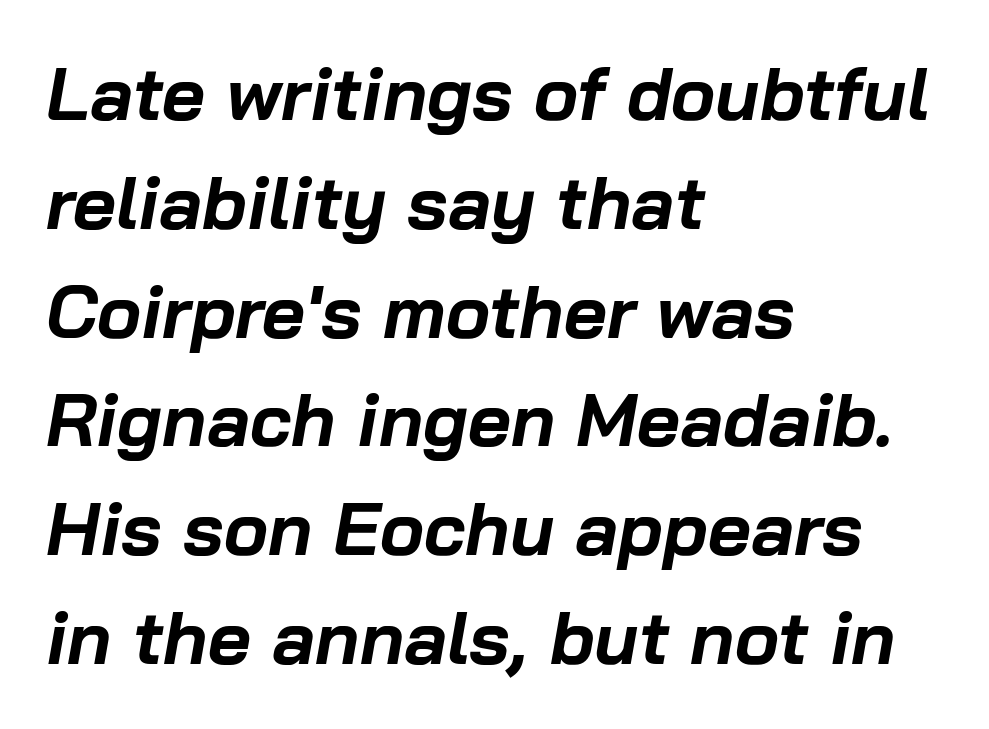
The image shows 74 px bold type, italic (leaning right); set left-aligned, normal line spacing (1.47x), normal letter spacing, not underlined; low stroke contrast and a medium x-height.
